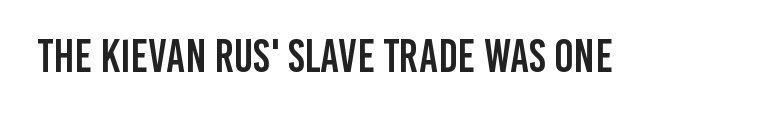
{"serif": "no", "italic": "no", "width": "condensed", "stroke_contrast": "low", "x_height": "large", "monospaced": "no", "underline": "no", "letter_spacing": "normal", "letter_spacing_em": 0.0, "glyph_px": 46}
